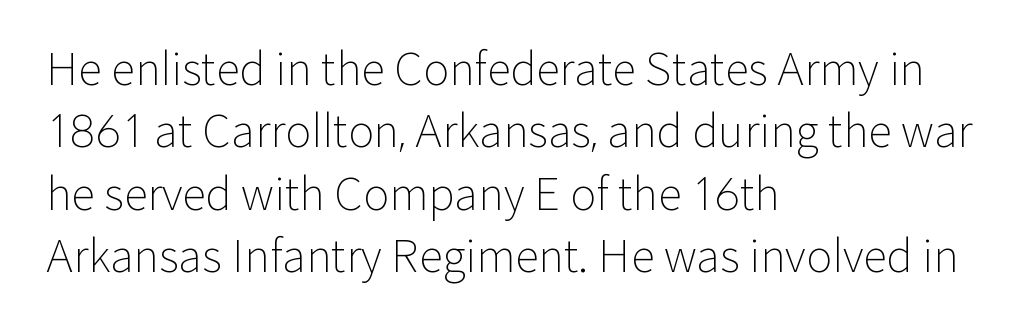
The image shows 44 px light sans-serif type, upright; set left-aligned, normal line spacing (1.42x), normal letter spacing, not underlined; low stroke contrast and a medium x-height.
